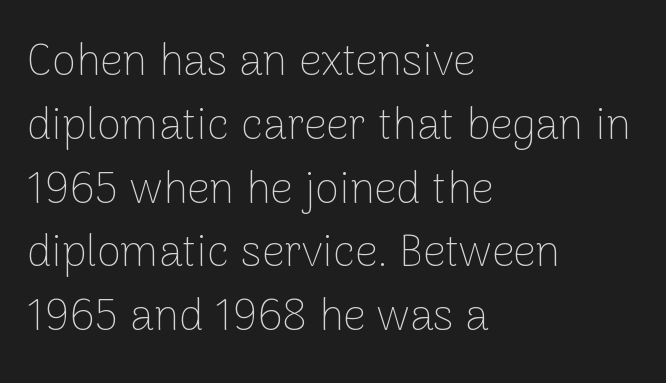
The image shows 44 px thin sans-serif type, upright; set left-aligned, normal line spacing (1.45x), normal letter spacing, not underlined; low stroke contrast and a medium x-height.
